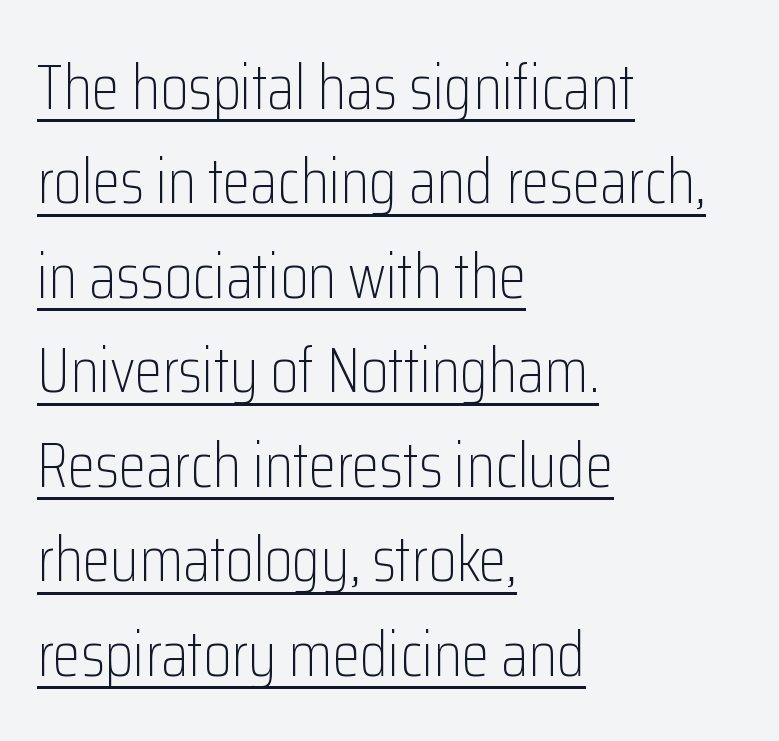
The image shows 63 px light, condensed sans-serif type, upright; set left-aligned, normal line spacing (1.5x), normal letter spacing, underlined; low stroke contrast and a medium x-height.
